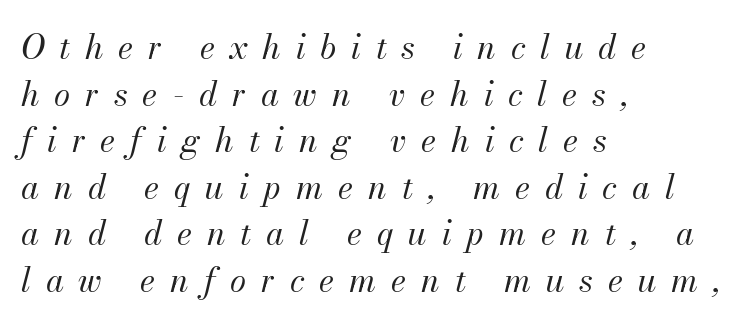
Descender tails drop into unmarked territory. Here the designer chose a conventional face with non-uniform glyph widths. The letters are spread apart with noticeably loose tracking. All the whitespace from short lines collects on the right. Stroke thickness stays within the range of a standard reading face or lighter.
